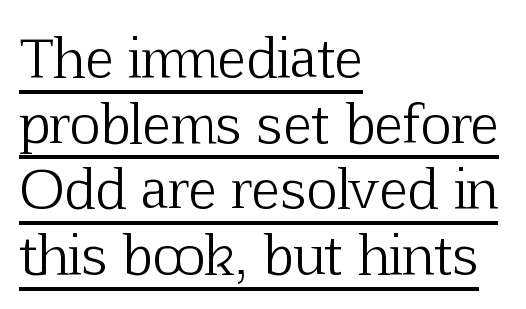
Italic: no, the glyphs are upright roman. Like a heading marked for emphasis, these lines bear an underscore. Spacing verdict: proportional, widths tailored to each character. The setting favours the left margin, as ordinary paragraphs usually do. A serif font was chosen for this passage. Honestly, the letter spacing is just normal — you wouldn't notice it.
